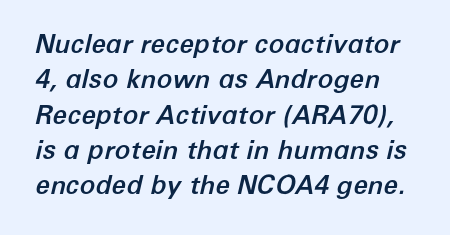
The zone under the glyphs is completely vacant. This is oblique type, the kind used for emphasis or titles. Line spacing here is normal. Observe the ordinary spacing: letters are neighbours, not strangers.
